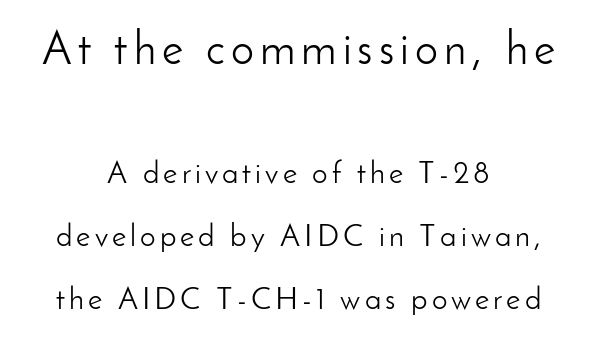
Stroke thickness stays within the range of a standard reading face or lighter. The passage shown is typed in a proportional face where columns would drift. The setting favours the middle, as headings and verse often do. Vertical strokes here are truly vertical. The more generous point size was reserved for the upper chunk.
